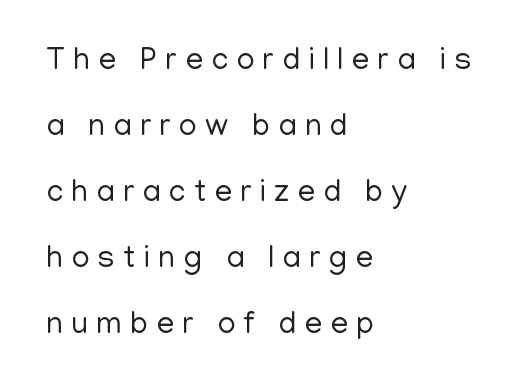
{"serif": "no", "italic": "no", "bold": "no", "weight": "regular", "width": "normal", "stroke_contrast": "low", "x_height": "medium", "monospaced": "no", "underline": "no", "align": "left", "line_spacing": "loose", "line_spacing_ratio": 2.13, "letter_spacing": "wide", "letter_spacing_em": 0.27, "glyph_px": 31}
